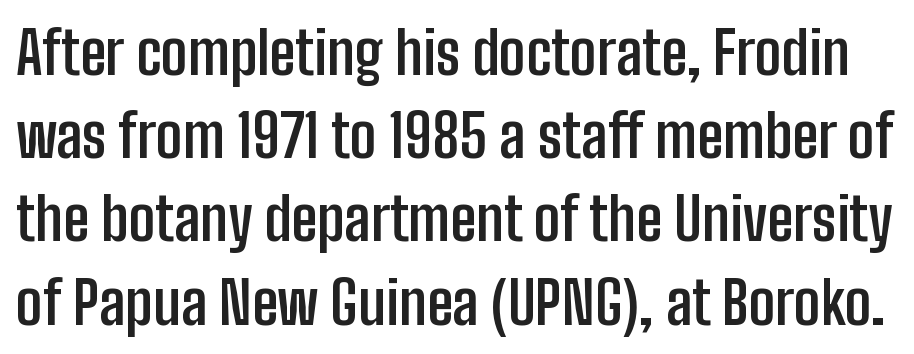
Q: Is the text bold? A: Yes.
Q: Is the text italic (slanted)? A: No, it is upright.
Q: Is the typeface a serif or a sans-serif typeface? A: Sans-serif.
Q: Is the text underlined? A: No.
Q: Is the spacing between letters normal or unusually wide? A: Normal.
Q: Is the spacing between lines tight, normal or loose? A: Normal.
Q: Width (condensed, normal, or wide)? A: Condensed.
Q: Stroke contrast? A: Low.
Q: x-height? A: Medium.
Q: Monospaced? A: No.
